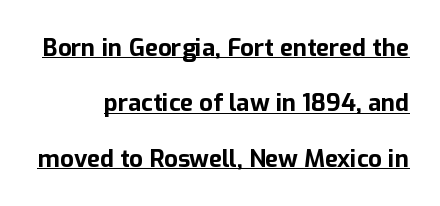
{"italic": "no", "bold": "yes", "underline": "yes", "line_spacing": "loose", "line_spacing_ratio": 2.31, "letter_spacing": "normal", "letter_spacing_em": 0.0, "glyph_px": 24}
